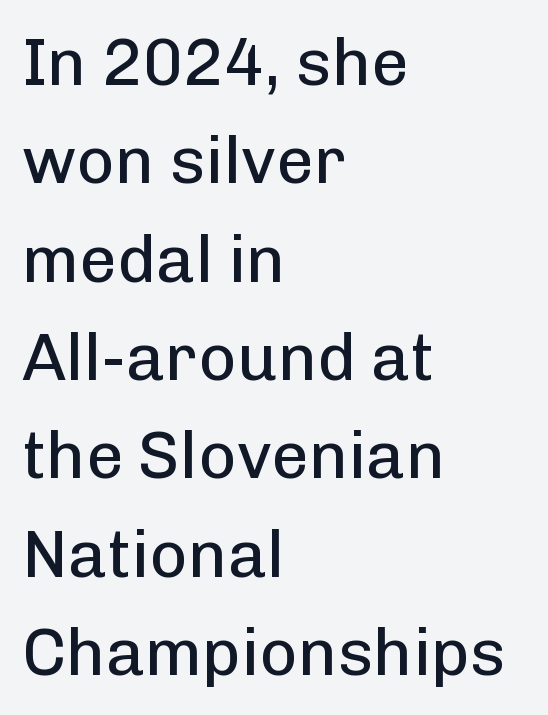
Nobody touched the tracking dial on this one. Notice how the passage keeps a crisp vertical edge on the left only. Do the characters align in a grid? No, the font is proportional. Leading: standard.
